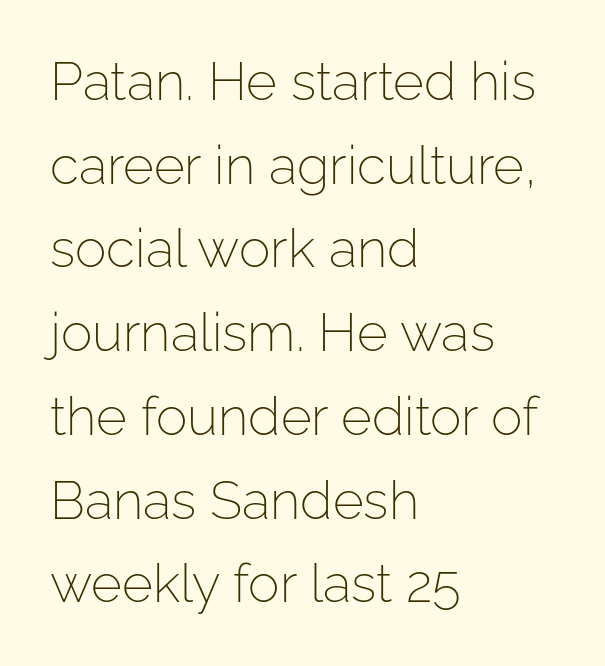
Q: Is the text bold? A: No.
Q: Is the text italic (slanted)? A: No, it is upright.
Q: Is the typeface a serif or a sans-serif typeface? A: Sans-serif.
Q: Is the text underlined? A: No.
Q: How is the paragraph aligned? A: Left-aligned.
Q: Is the spacing between letters normal or unusually wide? A: Normal.
Q: Is the spacing between lines tight, normal or loose? A: Normal.
Q: Width (condensed, normal, or wide)? A: Normal.
Q: Stroke contrast? A: Low.
Q: x-height? A: Medium.
Q: Monospaced? A: No.
